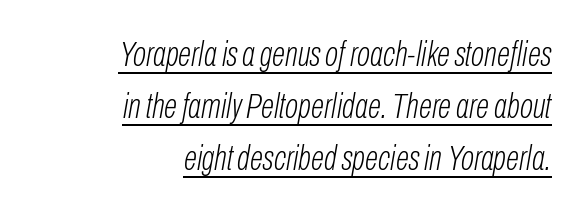
The image shows 35 px light, condensed type, italic (leaning right); set right-aligned, normal line spacing (1.49x), normal letter spacing, underlined; low stroke contrast and a medium x-height.
